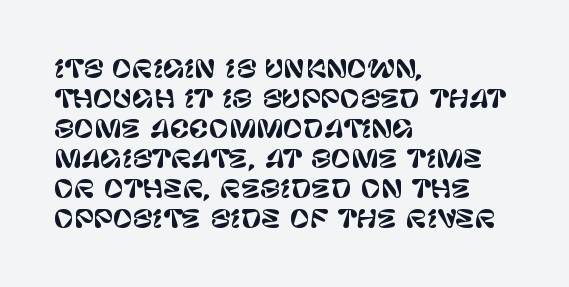
Q: Is the text italic (slanted)? A: Yes.
Q: Is the text underlined? A: No.
Q: How is the paragraph aligned? A: Left-aligned.
Q: Is the spacing between letters normal or unusually wide? A: Normal.
Q: Is the spacing between lines tight, normal or loose? A: Normal.
